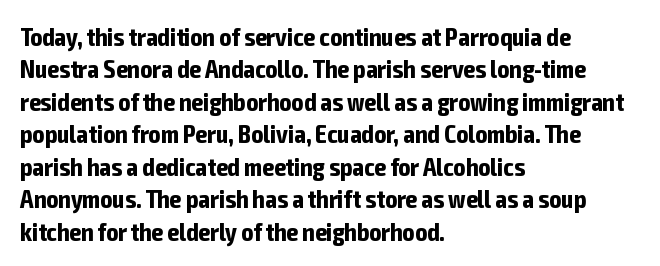
The image shows 25 px bold type, upright; set left-aligned, normal line spacing (1.3x), normal letter spacing, not underlined.
